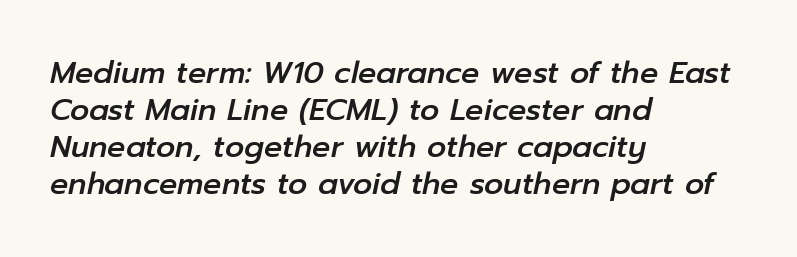
Q: Is the text italic (slanted)? A: Yes, it leans right by about 12 degrees.
Q: Is the text underlined? A: No.
Q: How is the paragraph aligned? A: Left-aligned.
Q: Is the spacing between letters normal or unusually wide? A: Normal.
Q: Width (condensed, normal, or wide)? A: Normal.
Q: Stroke contrast? A: Low.
Q: x-height? A: Medium.
Q: Monospaced? A: No.
